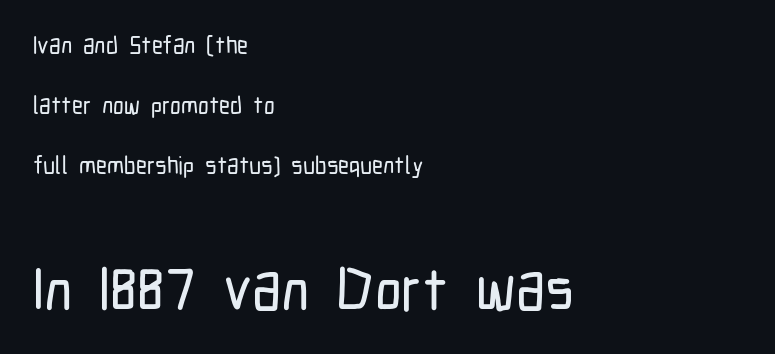
In terms of posture, this sample is upright. Examine the stroke ends and you'll find no serifs. The rendering enlarges the type as you move from the upper chunk to the lower. These lines are rendered in a variable-pitch font.
